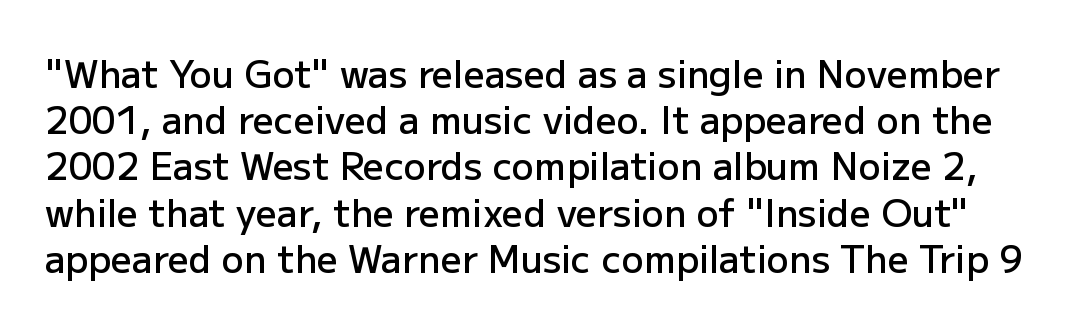
Q: Is the text bold? A: Semi-bold.
Q: Is the text italic (slanted)? A: No, it is upright.
Q: Is the typeface a serif or a sans-serif typeface? A: Sans-serif.
Q: Is the text underlined? A: No.
Q: Is the spacing between letters normal or unusually wide? A: Normal.
Q: Is the spacing between lines tight, normal or loose? A: Normal.
Q: Width (condensed, normal, or wide)? A: Normal.
Q: Stroke contrast? A: Low.
Q: x-height? A: Medium.
Q: Monospaced? A: No.
